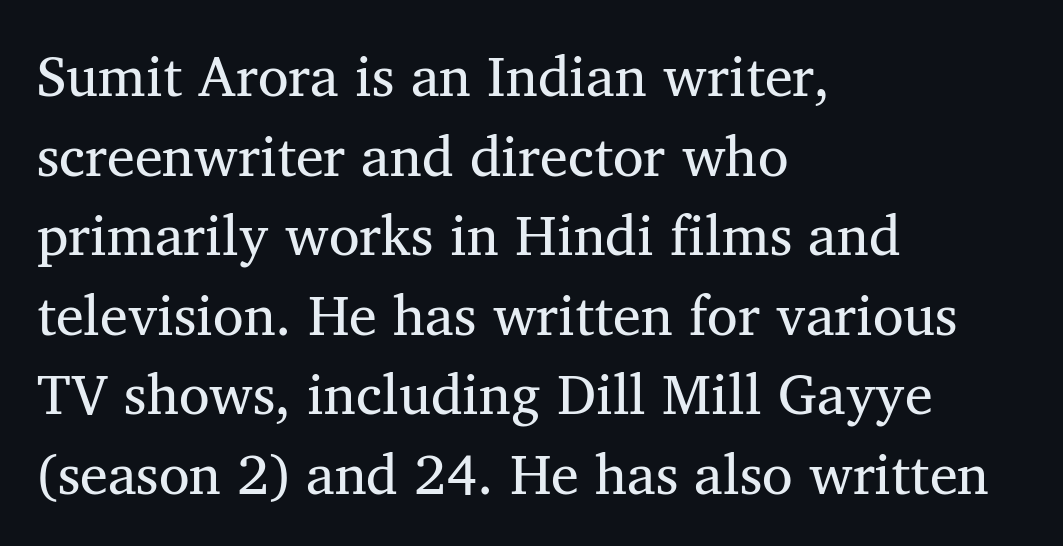
The leading is moderate, giving the passage an even texture. Posture: upright roman. One-word summary of the alignment: left. The letterforms sit shoulder to shoulder at normal distance. The letters advance in unequal steps, a hallmark of proportional type.
